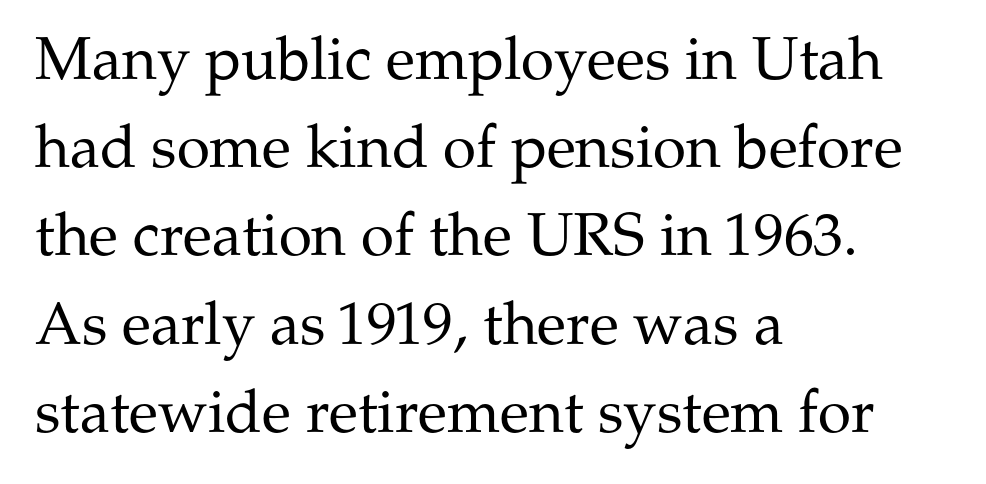
Q: Is the text bold? A: No.
Q: Is the text italic (slanted)? A: No, it is upright.
Q: Is the typeface a serif or a sans-serif typeface? A: Serif.
Q: Is the text underlined? A: No.
Q: How is the paragraph aligned? A: Left-aligned.
Q: Is the spacing between letters normal or unusually wide? A: Normal.
Q: Is the spacing between lines tight, normal or loose? A: Normal.
Q: Width (condensed, normal, or wide)? A: Normal.
Q: Stroke contrast? A: Medium.
Q: x-height? A: Medium.
Q: Monospaced? A: No.
